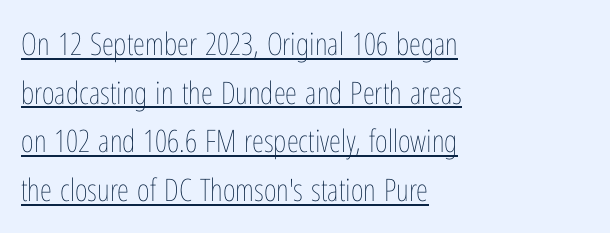
{"italic": "no", "bold": "no", "weight": "thin", "width": "condensed", "stroke_contrast": "low", "x_height": "medium", "monospaced": "no", "underline": "yes", "align": "left", "line_spacing": "normal", "line_spacing_ratio": 1.57, "letter_spacing": "normal", "letter_spacing_em": 0.0, "glyph_px": 31}
